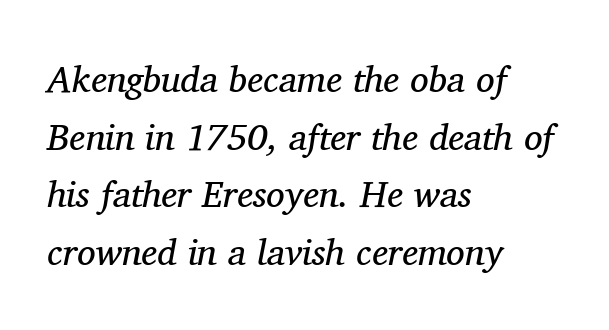
Horizontally, the lines are justified to the leading edge only. Does extra space separate the letters? No, they use regular spacing. What's the leading like? Ordinary, nothing unusual. Does the type have serifs? Yes, each stem ends in a small foot. Varying glyph widths throughout — classic text-font behaviour.
